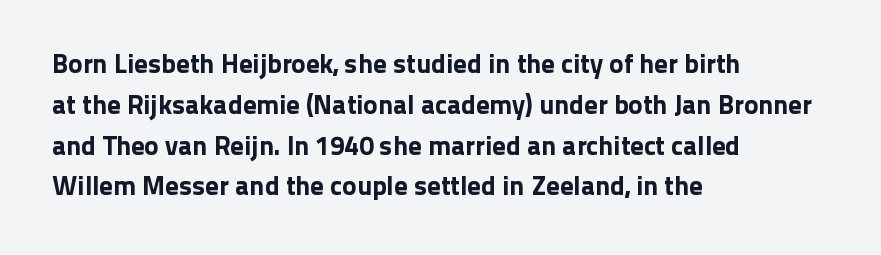
Q: Is the text italic (slanted)? A: No, it is upright.
Q: Is the text underlined? A: No.
Q: How is the paragraph aligned? A: Left-aligned.
Q: Is the spacing between letters normal or unusually wide? A: Normal.
Q: Is the spacing between lines tight, normal or loose? A: Normal.
